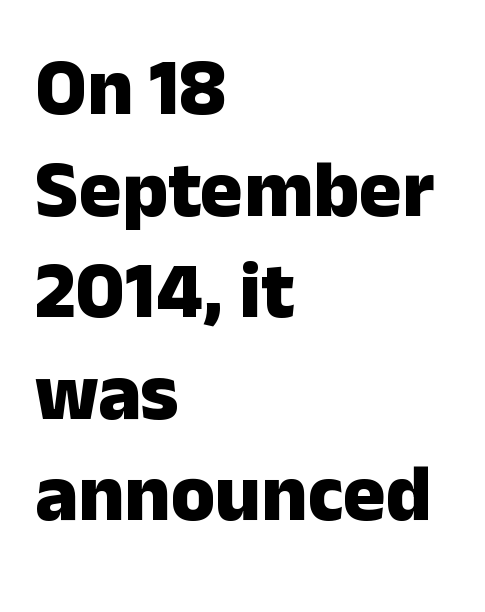
The image shows 80 px heavy sans-serif type, upright; set left-aligned, normal line spacing (1.27x), normal letter spacing, not underlined; low stroke contrast and a medium x-height.
